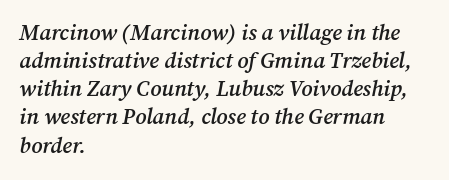
No word sits above an underline. Slightly chunky letters — semibold, I'd say, not full bold. Is the letter spacing exaggerated? No — it looks like the ordinary default. Line spacing here is normal. Is the block centered? No — it sits flush against the left margin.
